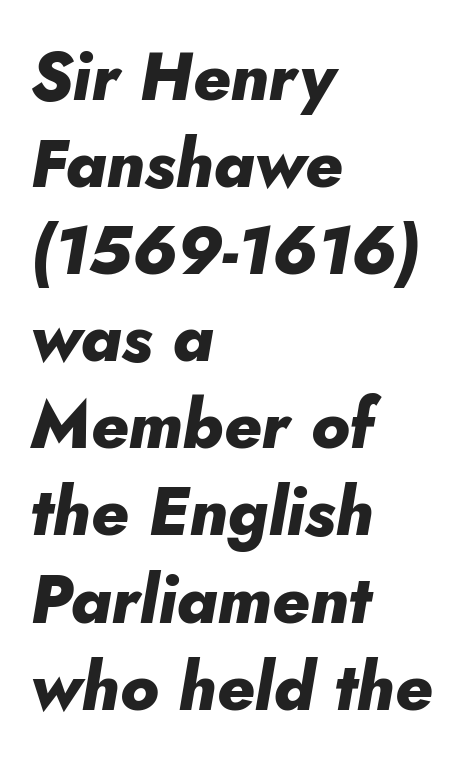
Q: Is the text bold? A: Yes.
Q: Is the text italic (slanted)? A: Yes, it leans right by about 10 degrees.
Q: Is the text underlined? A: No.
Q: How is the paragraph aligned? A: Left-aligned.
Q: Is the spacing between letters normal or unusually wide? A: Normal.
Q: Is the spacing between lines tight, normal or loose? A: Normal.
Q: Width (condensed, normal, or wide)? A: Normal.
Q: Stroke contrast? A: Low.
Q: x-height? A: Small.
Q: Monospaced? A: No.
